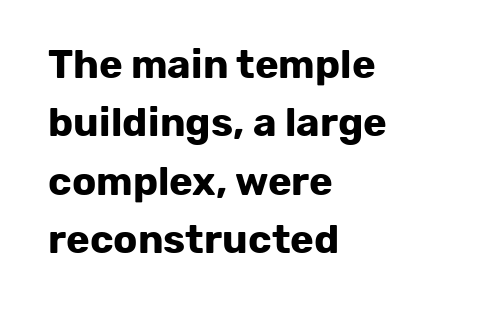
The compositor pushed each line to the left boundary. Caption: standard tracking, unaltered. A clean baseline with only descenders dipping below it. Varying glyph widths throughout — classic text-font behaviour. Reading down the column, the eye jumps a familiar distance to each next line. A dark, heavy texture on the line: the type is bold.
